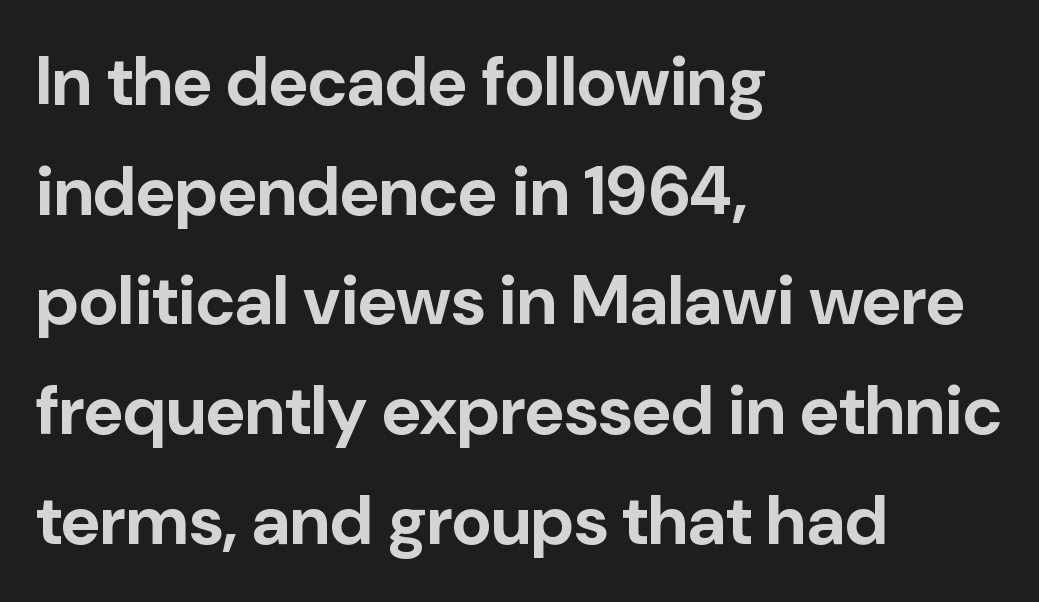
{"serif": "no", "italic": "no", "bold": "yes", "weight": "bold", "width": "normal", "stroke_contrast": "low", "x_height": "medium", "monospaced": "no", "underline": "no", "align": "left", "line_spacing": "normal", "line_spacing_ratio": 1.59, "letter_spacing": "normal", "letter_spacing_em": 0.0, "glyph_px": 69}
